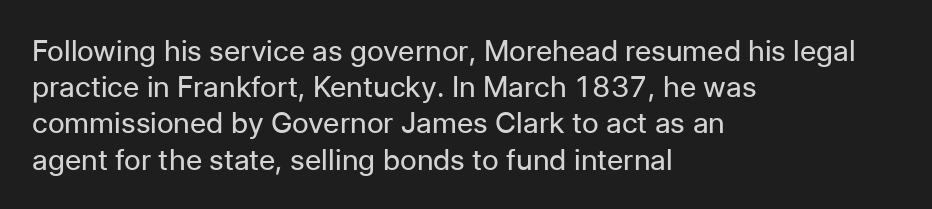
Q: Is the text bold? A: No.
Q: Is the text italic (slanted)? A: No, it is upright.
Q: Is the typeface a serif or a sans-serif typeface? A: Sans-serif.
Q: Is the text underlined? A: No.
Q: How is the paragraph aligned? A: Left-aligned.
Q: Is the spacing between letters normal or unusually wide? A: Normal.
Q: Is the spacing between lines tight, normal or loose? A: Normal.
Q: Width (condensed, normal, or wide)? A: Normal.
Q: Stroke contrast? A: Low.
Q: x-height? A: Medium.
Q: Monospaced? A: No.
